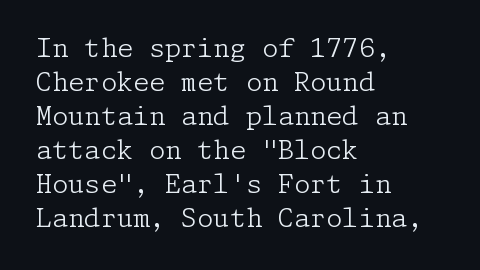
The image shows 26 px text type, upright; set left-aligned, normal line spacing (1.31x), normal letter spacing, not underlined.
